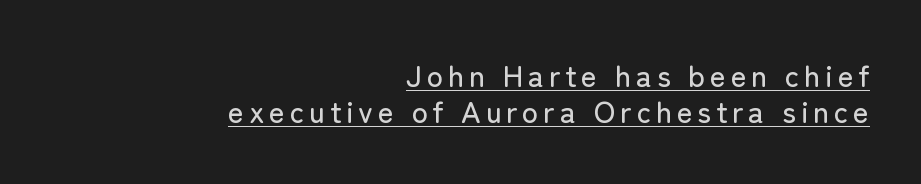
The letters advance in unequal steps, a hallmark of proportional type. Posture: vertical. The paragraph has a hard right edge and a soft left edge. Is there an underline? Yes — a line sits under the letters. The letters carry no serifs — their stems end cleanly without finishing strokes.
